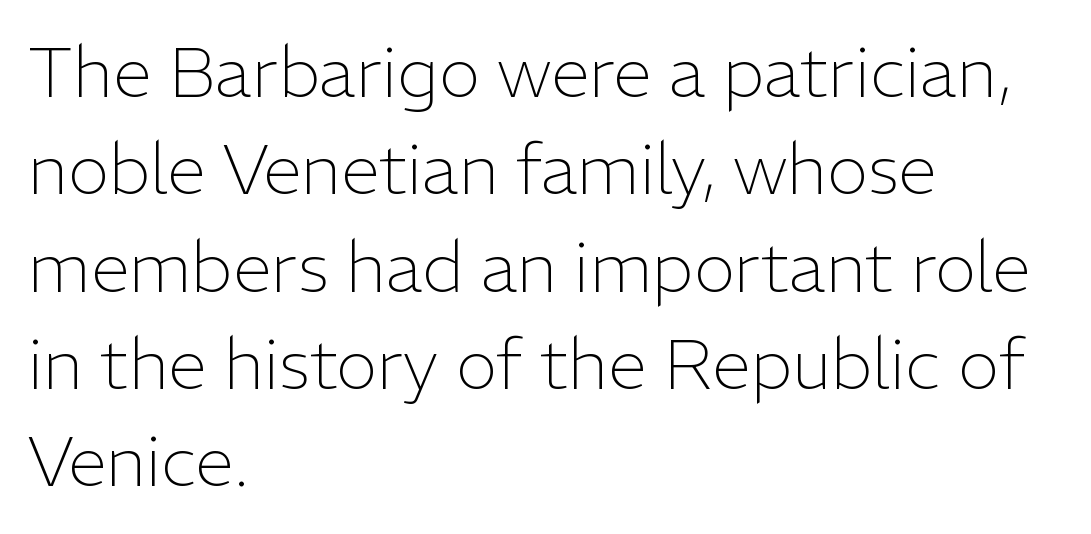
Q: Is the text bold? A: No.
Q: Is the text italic (slanted)? A: No, it is upright.
Q: Is the typeface a serif or a sans-serif typeface? A: Sans-serif.
Q: Is the text underlined? A: No.
Q: How is the paragraph aligned? A: Left-aligned.
Q: Is the spacing between letters normal or unusually wide? A: Normal.
Q: Is the spacing between lines tight, normal or loose? A: Normal.
Q: Width (condensed, normal, or wide)? A: Normal.
Q: Stroke contrast? A: Low.
Q: x-height? A: Medium.
Q: Monospaced? A: No.
